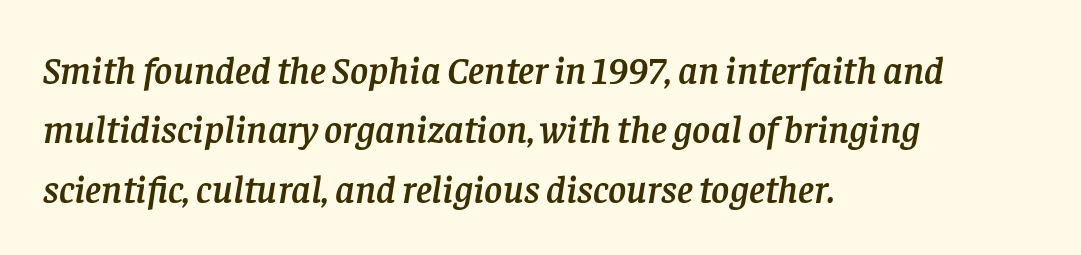
The image shows 39 px serif type, italic (leaning right); set left-aligned, normal line spacing (1.52x), normal letter spacing, not underlined; low stroke contrast and a large x-height.
